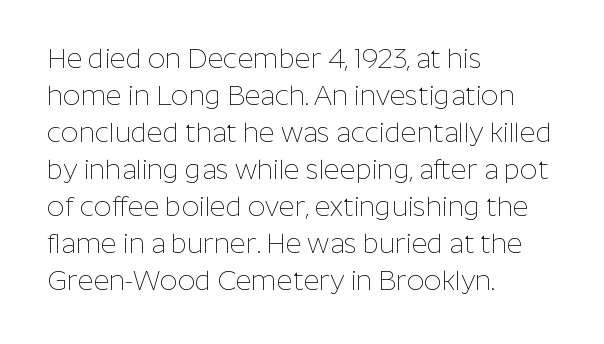
Q: Is the text bold? A: No.
Q: Is the text italic (slanted)? A: No, it is upright.
Q: Is the text underlined? A: No.
Q: How is the paragraph aligned? A: Left-aligned.
Q: Is the spacing between letters normal or unusually wide? A: Normal.
Q: Is the spacing between lines tight, normal or loose? A: Normal.
